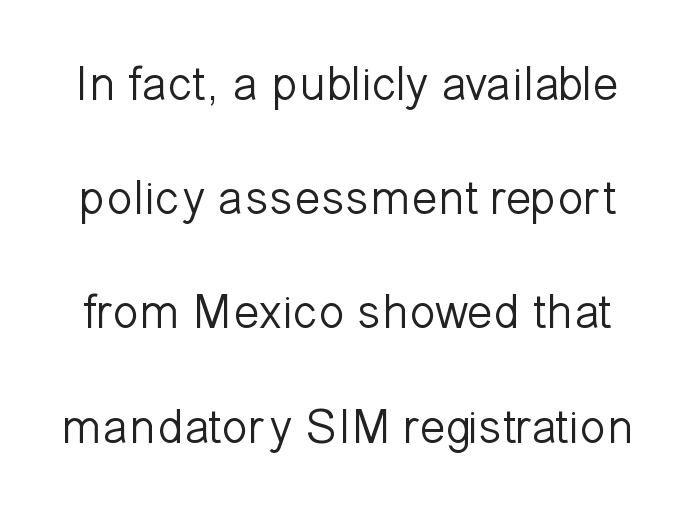
The image shows 49 px light sans-serif type, upright; set loose line spacing (2.33x), normal letter spacing, not underlined; low stroke contrast and a medium x-height.
